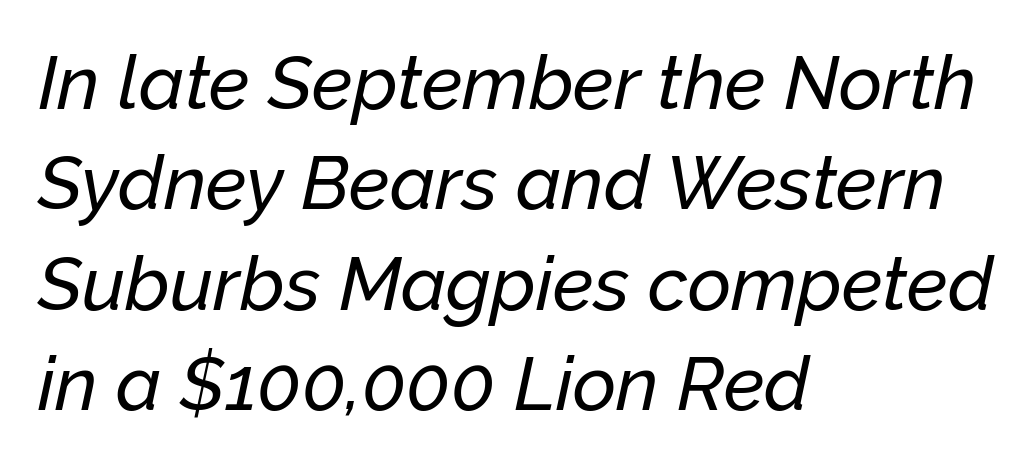
The image shows 75 px text type, italic (leaning right); set left-aligned, normal line spacing (1.34x), normal letter spacing, not underlined; low stroke contrast and a medium x-height.
